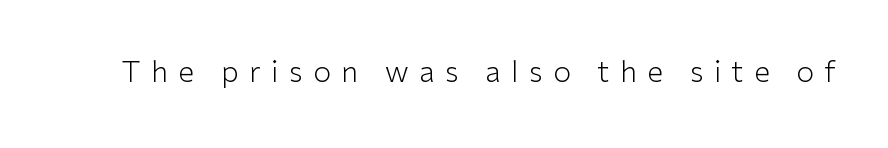
Here the glyphs are tracked loosely, breaking word shapes into spaced letters. The rendering shows plain stroke endings on the letterforms — a sans-serif design. Style check: upright. The typesetting does not lean heavy: it is not bold. Proportional: the letters do not fall into vertical columns.
